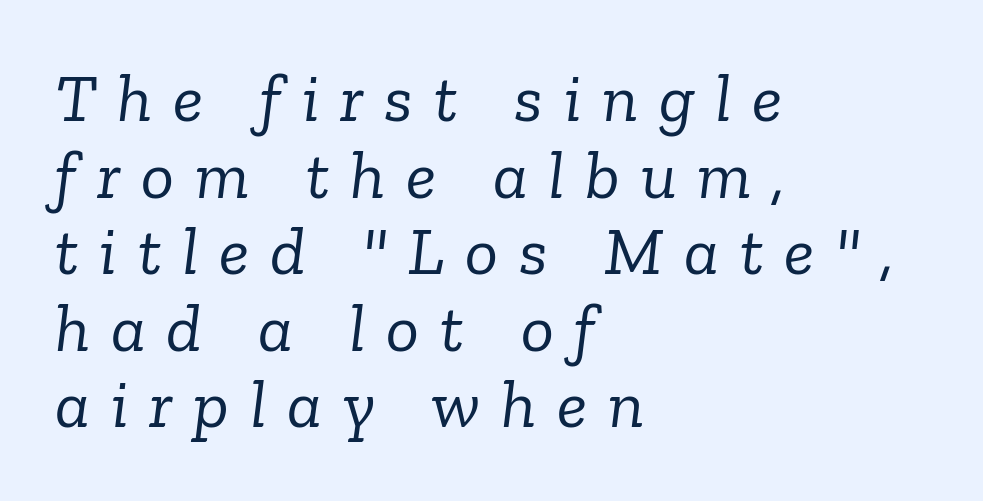
Baseline-to-baseline distance is barely more than the letter height. The paragraph shown leans on its left margin. Typographically, this falls in the serif category. The passage shown is not bold in any degree. A clean baseline with only descenders dipping below it. You can tell it's italic because the verticals aren't actually vertical.
